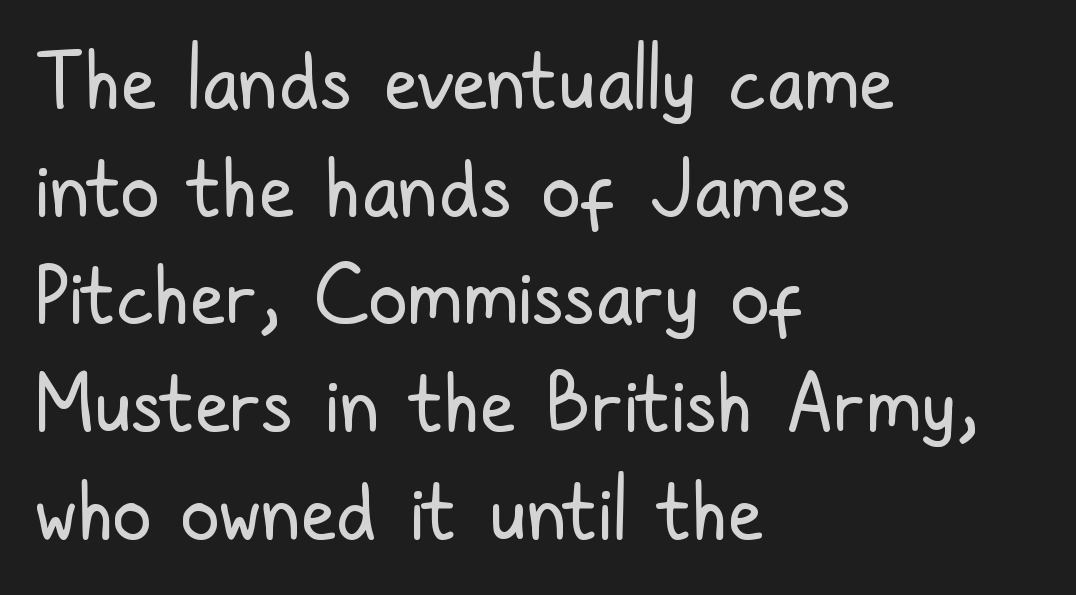
The image shows 78 px regular-weight, condensed sans-serif type, upright; set left-aligned, normal line spacing (1.38x), normal letter spacing, not underlined; low stroke contrast and a medium x-height.
